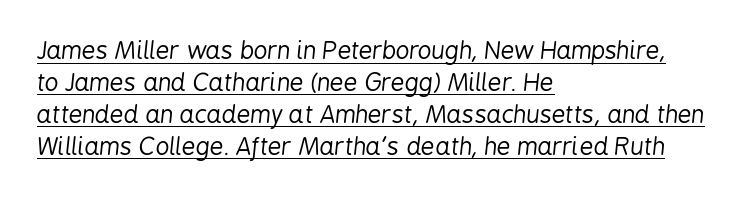
Is this a heavy cut? Hardly; it is regular or lighter. Emphasis is given by a line drawn under the lettering. The rendering anchors every line to the left-hand side. Observe the ordinary spacing: letters are neighbours, not strangers.
